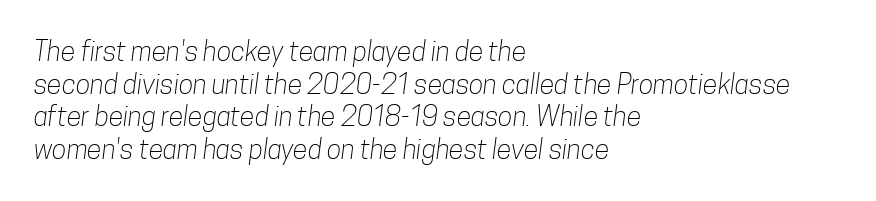
Q: Is the text bold? A: No.
Q: Is the text underlined? A: No.
Q: How is the paragraph aligned? A: Left-aligned.
Q: Is the spacing between letters normal or unusually wide? A: Normal.
